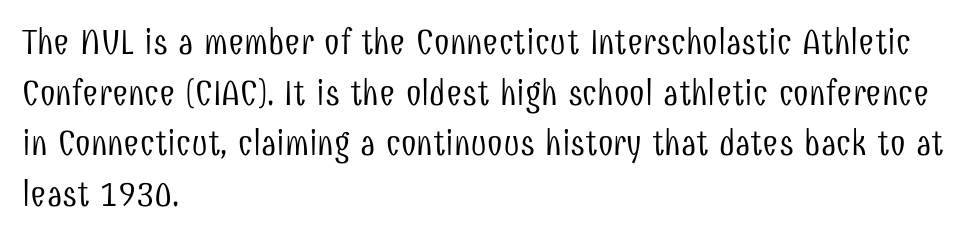
{"serif": "no", "italic": "no", "bold": "no", "weight": "light", "width": "condensed", "stroke_contrast": "low", "x_height": "medium", "monospaced": "no", "underline": "no", "align": "left", "line_spacing": "normal", "line_spacing_ratio": 1.45, "letter_spacing": "normal", "letter_spacing_em": 0.0, "glyph_px": 35}
